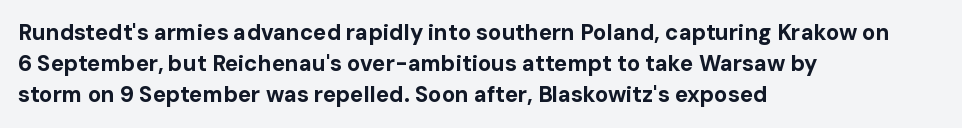
Q: Is the text bold? A: Yes.
Q: Is the text italic (slanted)? A: No, it is upright.
Q: Is the text underlined? A: No.
Q: How is the paragraph aligned? A: Left-aligned.
Q: Is the spacing between letters normal or unusually wide? A: Normal.
Q: Is the spacing between lines tight, normal or loose? A: Normal.
